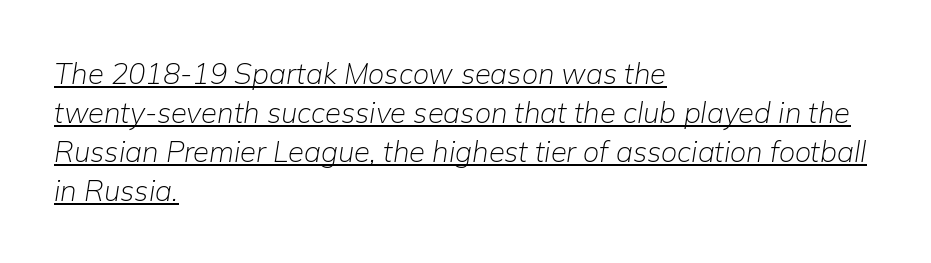
Q: Is the text bold? A: No.
Q: Is the text italic (slanted)? A: Yes, it leans right by about 9 degrees.
Q: Is the text underlined? A: Yes.
Q: How is the paragraph aligned? A: Left-aligned.
Q: Is the spacing between letters normal or unusually wide? A: Normal.
Q: Is the spacing between lines tight, normal or loose? A: Normal.
Q: Width (condensed, normal, or wide)? A: Normal.
Q: Stroke contrast? A: Low.
Q: x-height? A: Medium.
Q: Monospaced? A: No.
